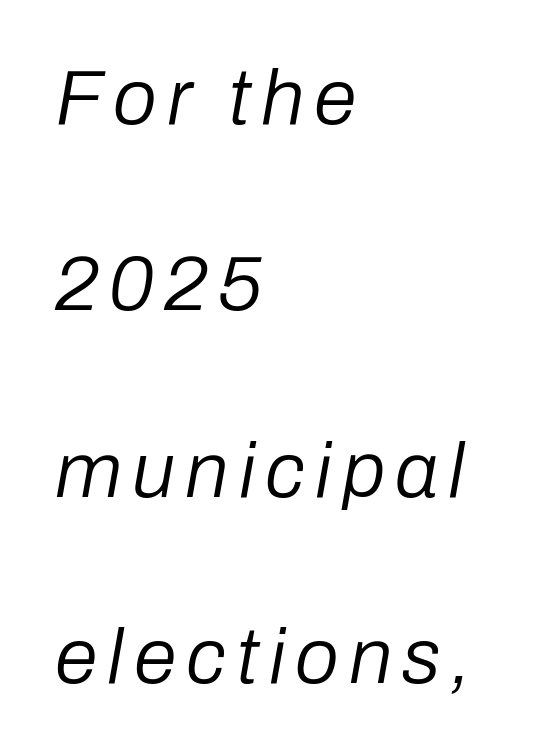
Q: Is the text bold? A: No.
Q: Is the text italic (slanted)? A: Yes, it leans right by about 10 degrees.
Q: Is the text underlined? A: No.
Q: How is the paragraph aligned? A: Left-aligned.
Q: Is the spacing between lines tight, normal or loose? A: Loose.
Q: Width (condensed, normal, or wide)? A: Normal.
Q: Stroke contrast? A: Low.
Q: x-height? A: Medium.
Q: Monospaced? A: No.
